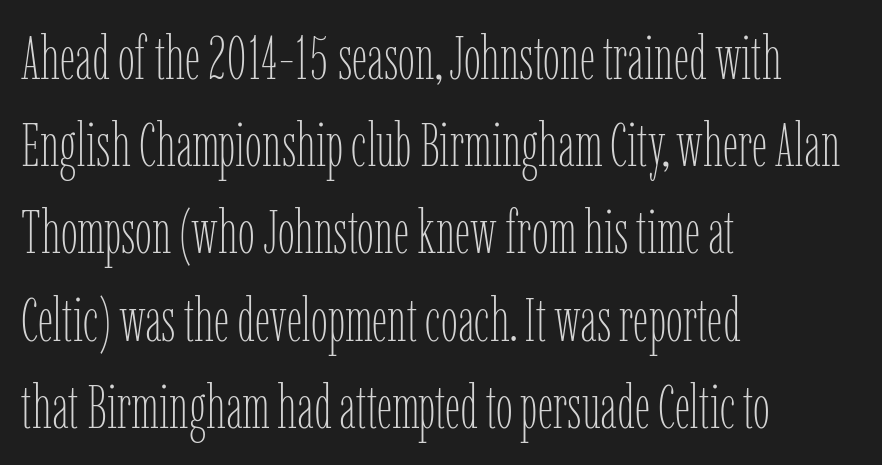
The image shows 61 px thin, condensed type, upright; set left-aligned, normal line spacing (1.43x), normal letter spacing, not underlined; low stroke contrast and a medium x-height.
